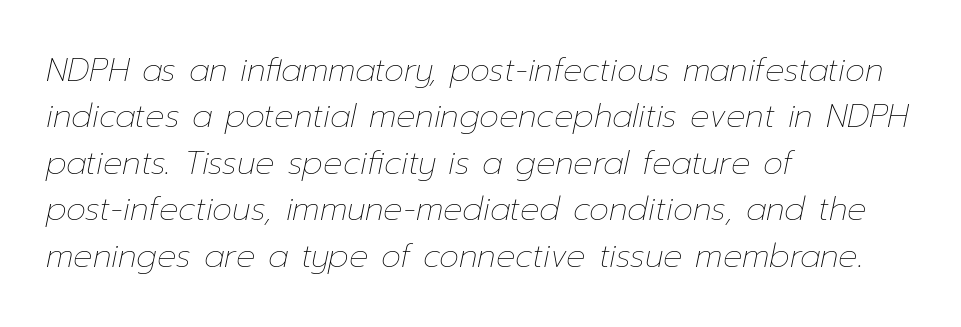
Q: Is the text bold? A: No.
Q: Is the text italic (slanted)? A: Yes, it leans right by about 12 degrees.
Q: Is the text underlined? A: No.
Q: How is the paragraph aligned? A: Left-aligned.
Q: Is the spacing between letters normal or unusually wide? A: Normal.
Q: Is the spacing between lines tight, normal or loose? A: Normal.
Q: Width (condensed, normal, or wide)? A: Normal.
Q: Stroke contrast? A: Low.
Q: x-height? A: Medium.
Q: Monospaced? A: No.
